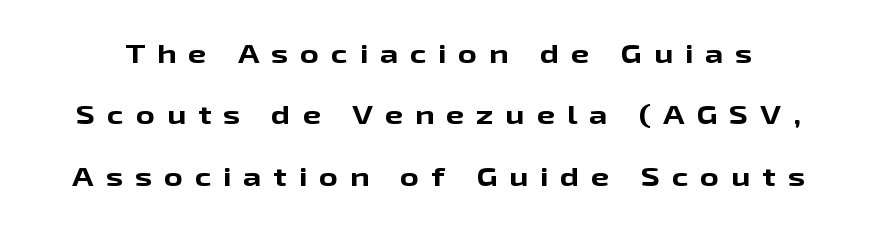
{"italic": "no", "bold": "yes", "underline": "no", "line_spacing": "loose", "line_spacing_ratio": 2.36, "letter_spacing": "wide", "letter_spacing_em": 0.46, "glyph_px": 26}
